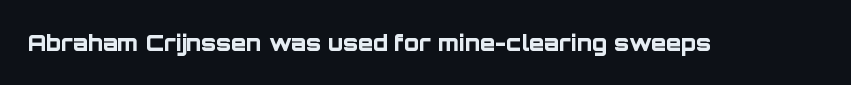
Short note: letters normally spaced. Words float on clear page, feet unadorned. The letters stand upright; this is a roman face. Heavy, bold letterforms.
